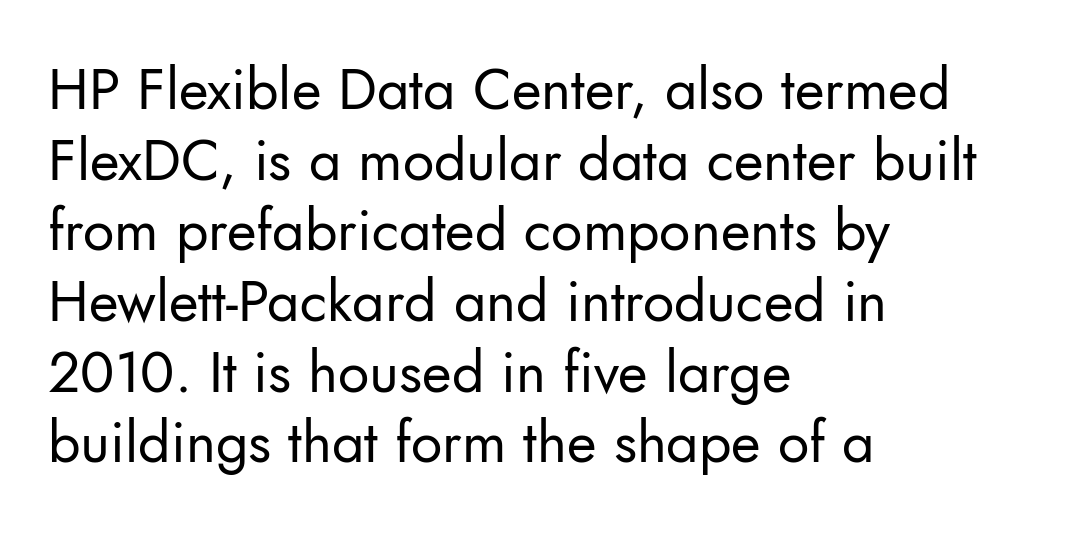
Line starts are locked; line ends wander. No feet cap the strokes, marking this as sans-serif type. Between one letter and the next there's only the usual sliver of space. The passage shown is not underscored anywhere. The lettering holds an erect, upright posture throughout. A light-to-regular cut is what we see here.
